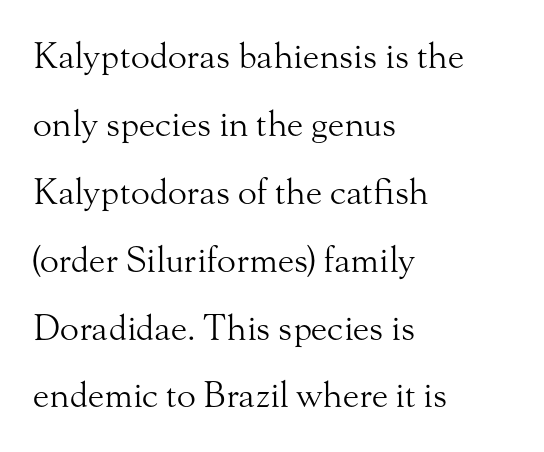
{"serif": "yes", "italic": "no", "bold": "no", "weight": "light", "width": "normal", "stroke_contrast": "medium", "x_height": "small", "monospaced": "no", "underline": "no", "align": "left", "line_spacing": "loose", "line_spacing_ratio": 1.94, "letter_spacing": "normal", "letter_spacing_em": 0.0, "glyph_px": 35}
